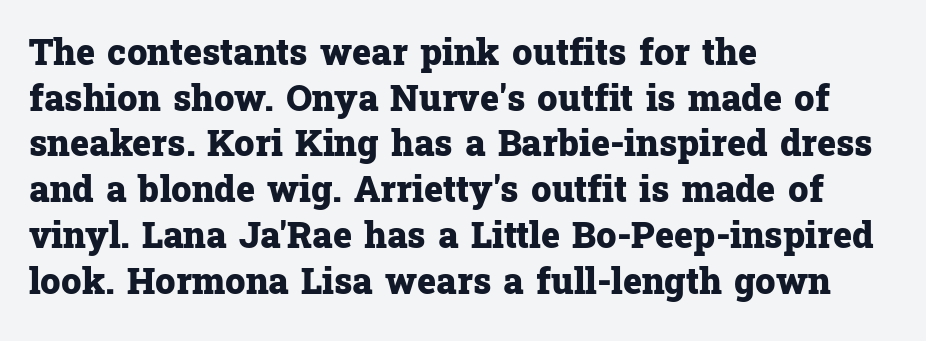
Short and long lines alike share a common starting point at left. Italic: no, the glyphs are upright roman. This sample keeps an unexceptional amount of space between lines. You can tell from the footed stems that serif type was used. Is the letter spacing exaggerated? No — it looks like the ordinary default.
